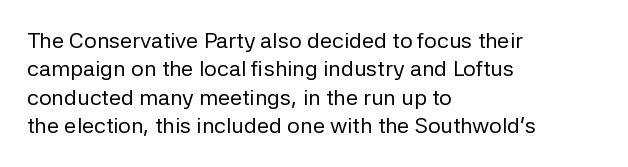
Rule under the text: the space is simply empty. Honestly, the letter spacing is just normal — you wouldn't notice it. The font's upright variant was chosen for this text. The strokes are not fattened; the text isn't bold. Layout note: lines flush left. The designer left line spacing at the default.
